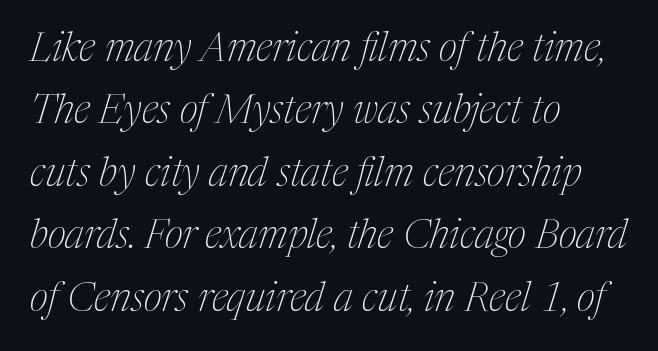
The image shows 40 px thin, condensed serif type, italic (leaning right); set left-aligned, normal line spacing (1.56x), normal letter spacing, not underlined; medium stroke contrast and a medium x-height.
